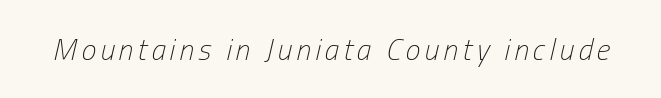
{"italic": "yes", "lean": "right", "slant_degrees": 13, "bold": "no", "weight": "light", "width": "condensed", "stroke_contrast": "low", "x_height": "medium", "monospaced": "no", "underline": "no", "glyph_px": 30}
